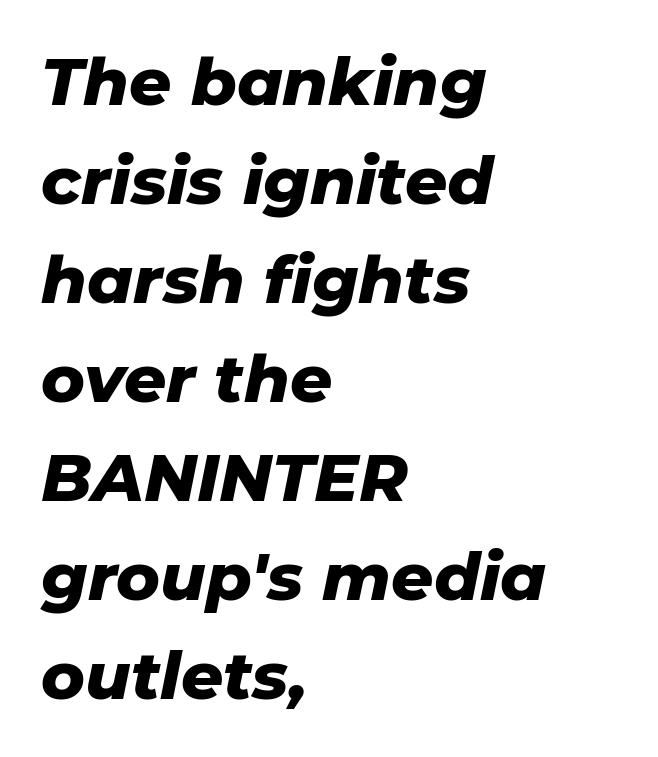
The image shows 66 px heavy type, italic (leaning right); set left-aligned, normal line spacing (1.5x), normal letter spacing, not underlined; low stroke contrast and a medium x-height.
